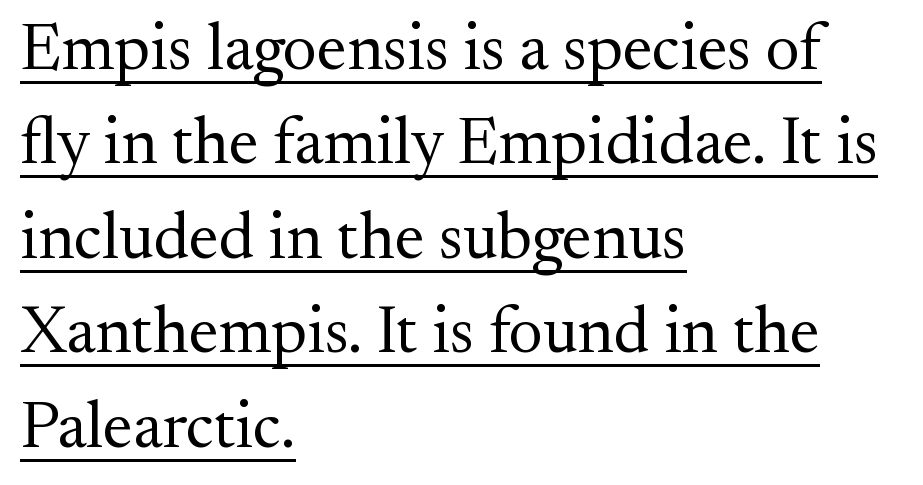
{"serif": "yes", "italic": "no", "bold": "no", "weight": "regular", "width": "normal", "stroke_contrast": "medium", "x_height": "small", "monospaced": "no", "underline": "yes", "align": "left", "line_spacing": "normal", "line_spacing_ratio": 1.43, "letter_spacing": "normal", "letter_spacing_em": 0.0, "glyph_px": 66}
